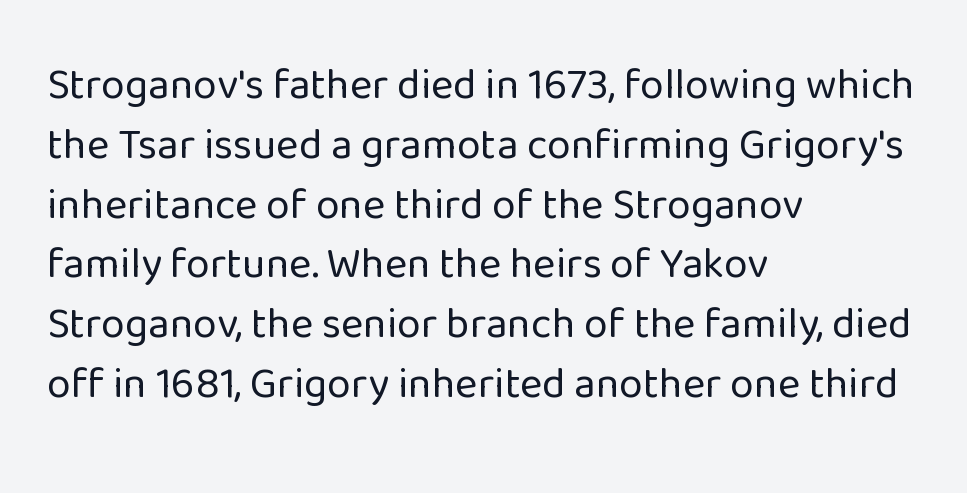
Q: Is the text bold? A: No.
Q: Is the text italic (slanted)? A: No, it is upright.
Q: Is the typeface a serif or a sans-serif typeface? A: Sans-serif.
Q: Is the text underlined? A: No.
Q: How is the paragraph aligned? A: Left-aligned.
Q: Is the spacing between letters normal or unusually wide? A: Normal.
Q: Is the spacing between lines tight, normal or loose? A: Normal.
Q: Width (condensed, normal, or wide)? A: Normal.
Q: Stroke contrast? A: Low.
Q: x-height? A: Medium.
Q: Monospaced? A: No.
